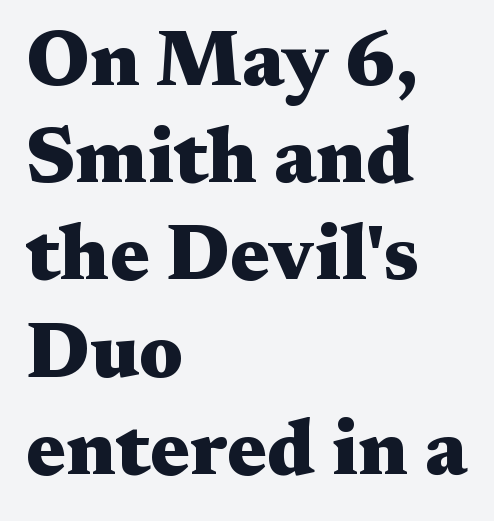
{"serif": "yes", "italic": "no", "bold": "yes", "weight": "heavy", "width": "wide", "stroke_contrast": "medium", "x_height": "medium", "monospaced": "no", "underline": "no", "align": "left", "line_spacing_ratio": 1.23, "letter_spacing": "normal", "letter_spacing_em": 0.0, "glyph_px": 79}
